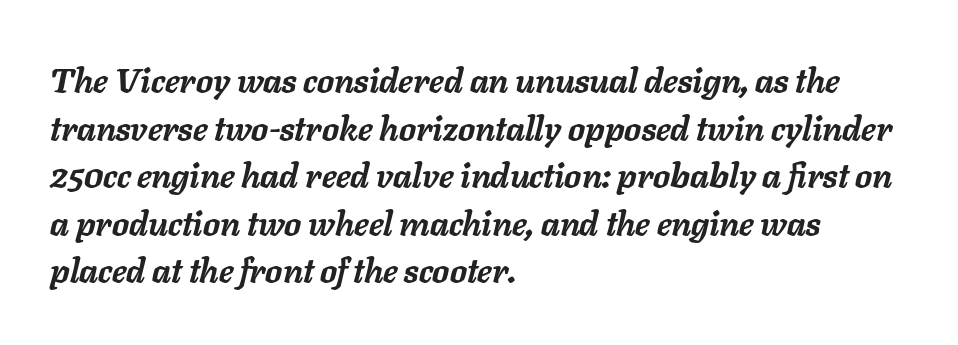
The image shows 34 px semibold type, italic (leaning right); set left-aligned, normal line spacing (1.4x), normal letter spacing, not underlined; low stroke contrast and a medium x-height.
